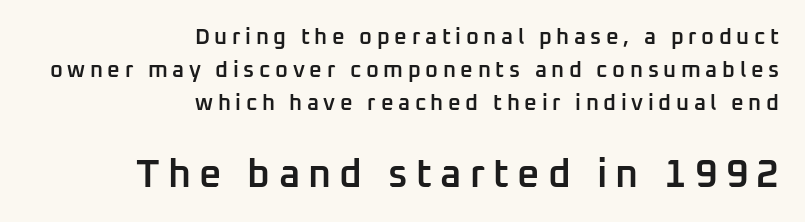
The image shows 39 px semibold sans-serif type, upright; set right-aligned, normal line spacing (1.49x), unusually wide letter spacing (+0.21 em), not underlined; the second (bottom) block is 1.77x larger; low stroke contrast and a medium x-height.
